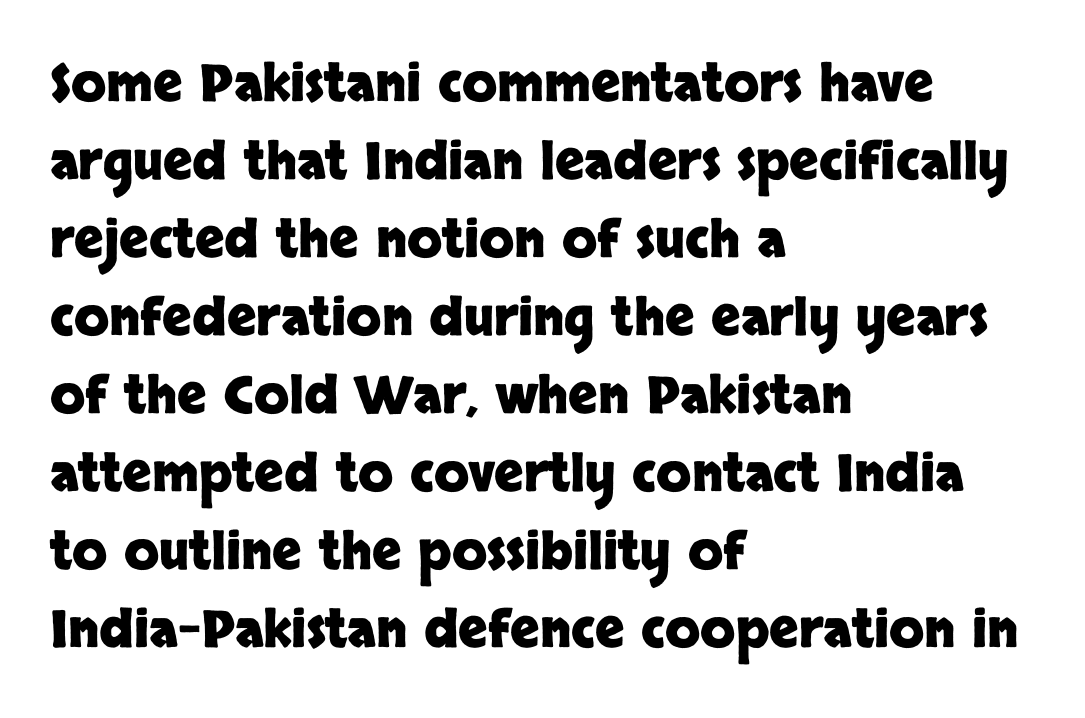
{"serif": "no", "italic": "no", "bold": "yes", "weight": "heavy", "width": "normal", "stroke_contrast": "low", "x_height": "large", "monospaced": "no", "underline": "no", "align": "left", "line_spacing": "normal", "line_spacing_ratio": 1.53, "letter_spacing": "normal", "letter_spacing_em": 0.0, "glyph_px": 51}
